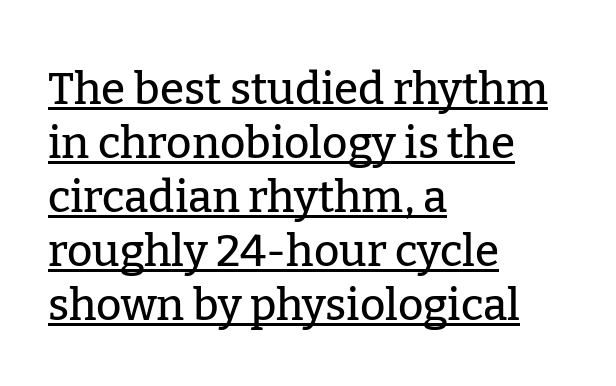
{"serif": "yes", "italic": "no", "width": "normal", "stroke_contrast": "low", "x_height": "medium", "monospaced": "no", "underline": "yes", "align": "left", "line_spacing_ratio": 1.23, "letter_spacing": "normal", "letter_spacing_em": 0.0, "glyph_px": 44}
